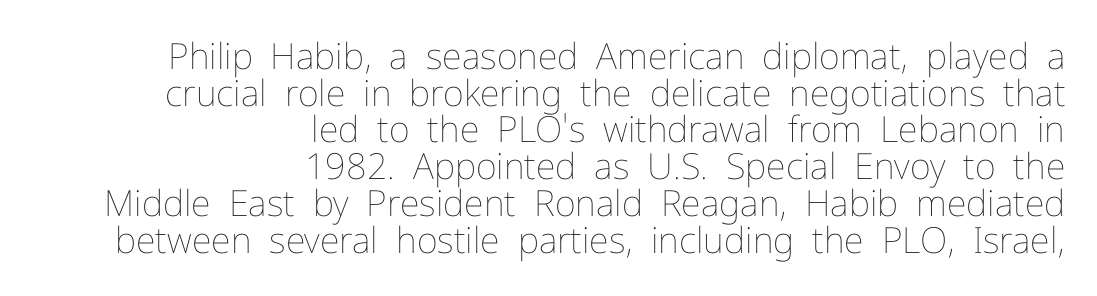
Caption: face not bold, strokes unweighted. There is no visible air inserted between adjacent glyphs. Do the characters align in a grid? No, the font is proportional. All the whitespace from short lines collects on the left. The lines are packed closely together with very little leading. Does the lettering tilt? It doesn't — this is upright.
